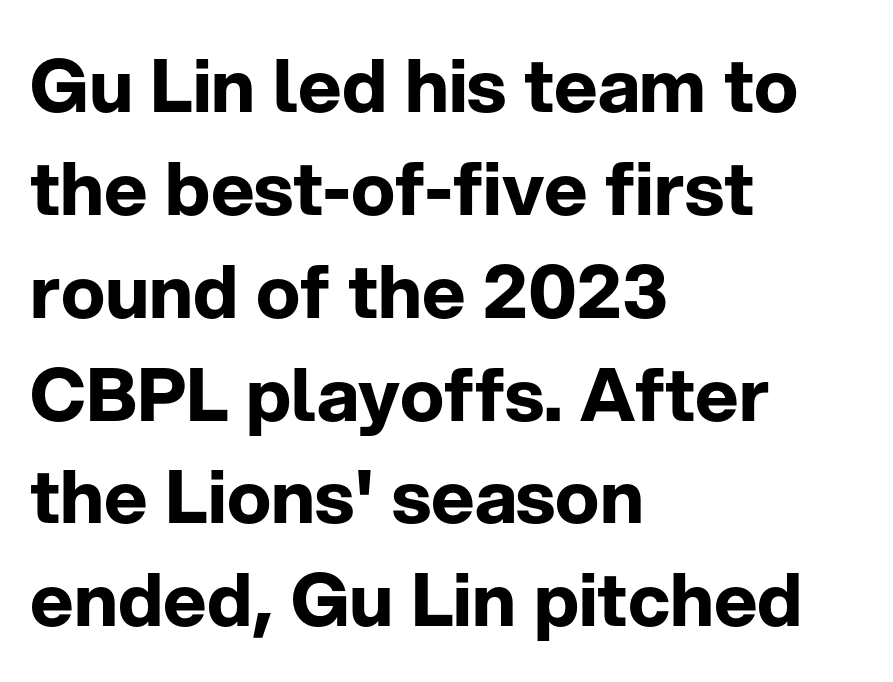
The image shows 74 px bold sans-serif type, upright; set left-aligned, normal line spacing (1.39x), normal letter spacing, not underlined; low stroke contrast and a medium x-height.
